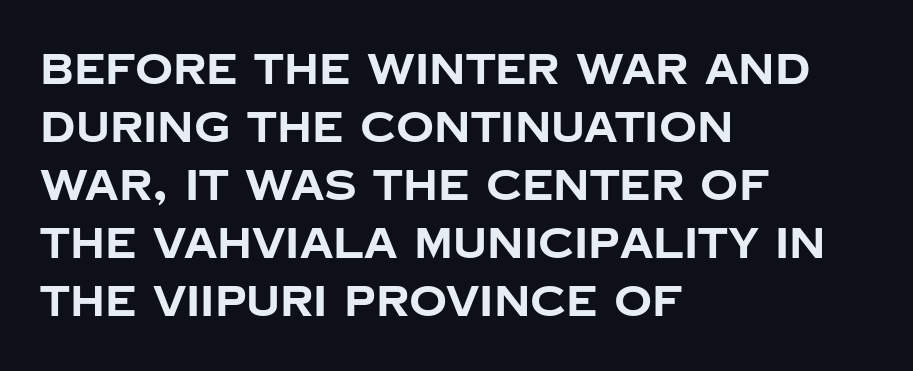
Q: Is the text bold? A: Yes.
Q: Is the text italic (slanted)? A: No, it is upright.
Q: Is the typeface a serif or a sans-serif typeface? A: Sans-serif.
Q: Is the text underlined? A: No.
Q: How is the paragraph aligned? A: Left-aligned.
Q: Is the spacing between letters normal or unusually wide? A: Normal.
Q: Is the spacing between lines tight, normal or loose? A: Normal.
Q: Width (condensed, normal, or wide)? A: Normal.
Q: Stroke contrast? A: Low.
Q: x-height? A: Large.
Q: Monospaced? A: No.
